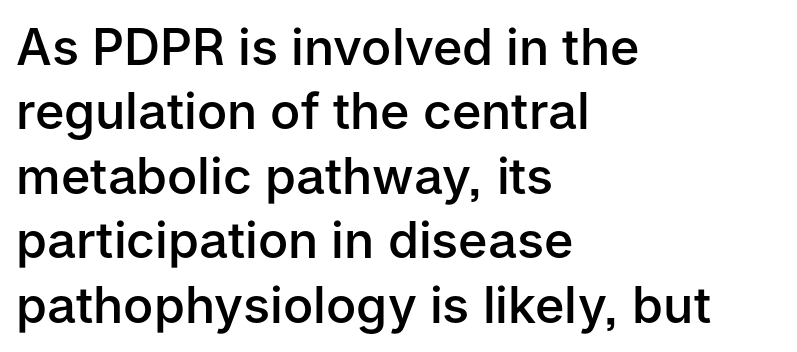
This rendering features lettering with no underline. The passage shown is semibold, sitting just below true bold. Line starts are locked; line ends wander. Varying glyph widths throughout — classic text-font behaviour. How would I describe the line gaps? Plain and ordinary. This is the regular roman posture of the typeface.
